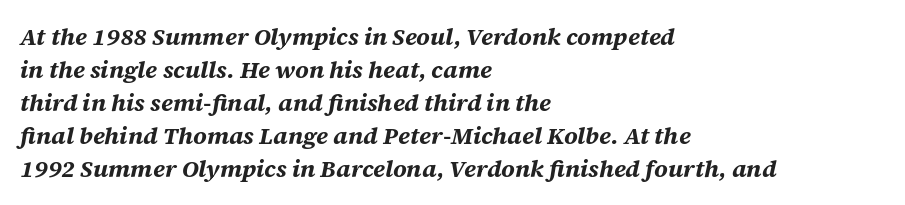
These lines stack with their left ends in a neat column. Characters are canted at an angle relative to the baseline's perpendicular. Rule under the text: the space is simply empty. A typesetter would call this leading conventional body-copy spacing.
